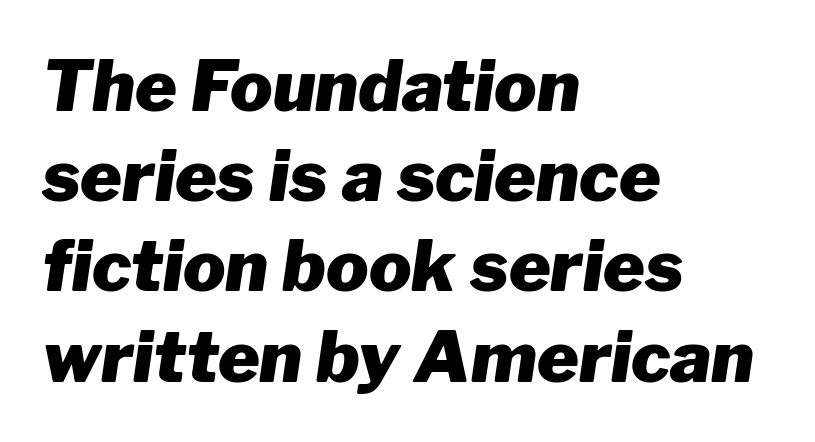
Q: Is the text bold? A: Yes.
Q: Is the text italic (slanted)? A: Yes, it leans right by about 8 degrees.
Q: Is the text underlined? A: No.
Q: How is the paragraph aligned? A: Left-aligned.
Q: Is the spacing between letters normal or unusually wide? A: Normal.
Q: Is the spacing between lines tight, normal or loose? A: Normal.
Q: Width (condensed, normal, or wide)? A: Normal.
Q: Stroke contrast? A: Low.
Q: x-height? A: Medium.
Q: Monospaced? A: No.
